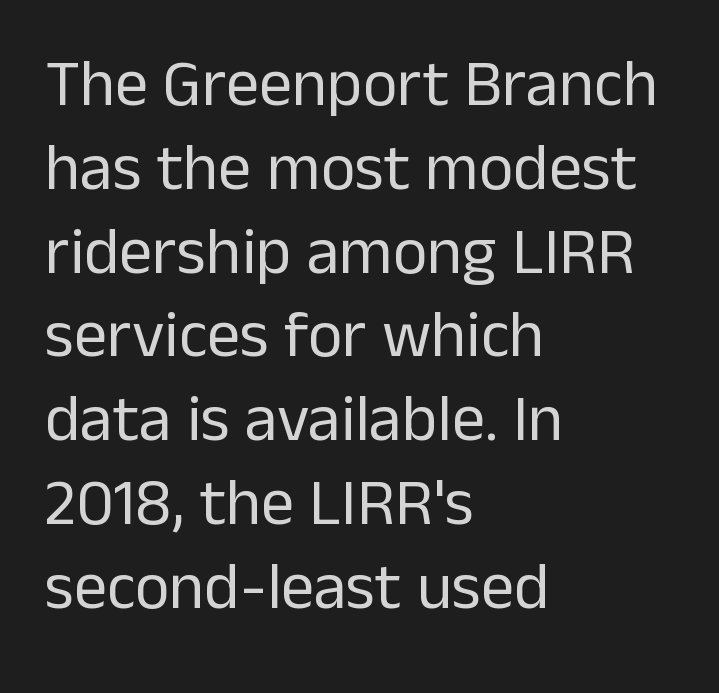
Q: Is the text bold? A: No.
Q: Is the text italic (slanted)? A: No, it is upright.
Q: Is the typeface a serif or a sans-serif typeface? A: Sans-serif.
Q: Is the text underlined? A: No.
Q: How is the paragraph aligned? A: Left-aligned.
Q: Is the spacing between letters normal or unusually wide? A: Normal.
Q: Is the spacing between lines tight, normal or loose? A: Normal.
Q: Width (condensed, normal, or wide)? A: Normal.
Q: Stroke contrast? A: Low.
Q: x-height? A: Medium.
Q: Monospaced? A: No.
